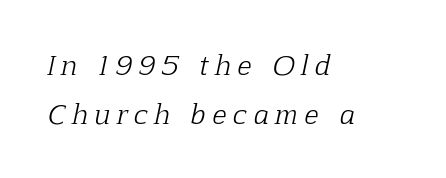
Q: Is the text bold? A: No.
Q: Is the text italic (slanted)? A: Yes, it leans right by about 12 degrees.
Q: Is the text underlined? A: No.
Q: How is the paragraph aligned? A: Left-aligned.
Q: Is the spacing between letters normal or unusually wide? A: Unusually wide.
